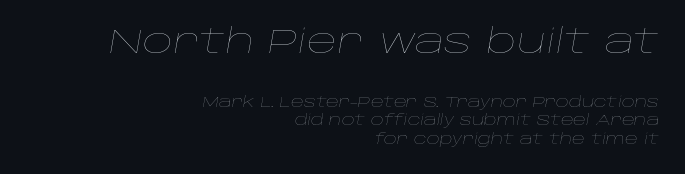
Q: Is the text bold? A: No.
Q: Is the text italic (slanted)? A: Yes, it leans right by about 10 degrees.
Q: Is the text underlined? A: No.
Q: How is the paragraph aligned? A: Right-aligned.
Q: Is the spacing between letters normal or unusually wide? A: Normal.
Q: Is the spacing between lines tight, normal or loose? A: Normal.
Q: Which block of text is set in a larger size, the first (top) or the second (bottom)? A: The first (top) one.
Q: Width (condensed, normal, or wide)? A: Wide.
Q: Stroke contrast? A: Low.
Q: x-height? A: Large.
Q: Monospaced? A: No.
